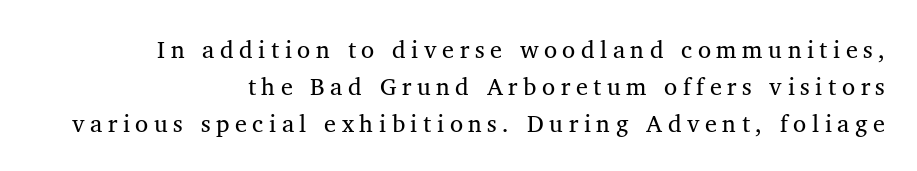
Q: Is the text bold? A: No.
Q: Is the text italic (slanted)? A: No, it is upright.
Q: Is the text underlined? A: No.
Q: How is the paragraph aligned? A: Right-aligned.
Q: Is the spacing between letters normal or unusually wide? A: Unusually wide.
Q: Is the spacing between lines tight, normal or loose? A: Normal.
